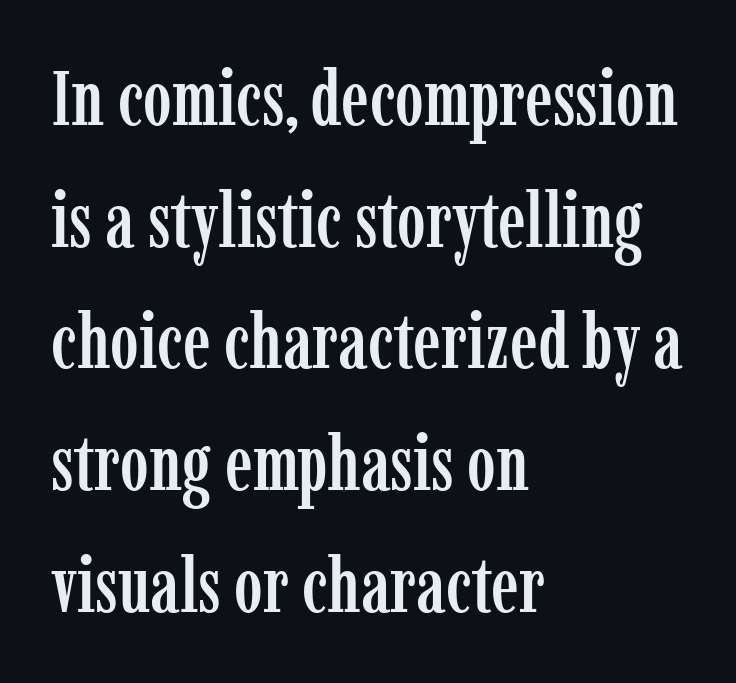
Q: Is the text italic (slanted)? A: No, it is upright.
Q: Is the typeface a serif or a sans-serif typeface? A: Serif.
Q: Is the text underlined? A: No.
Q: How is the paragraph aligned? A: Left-aligned.
Q: Is the spacing between letters normal or unusually wide? A: Normal.
Q: Is the spacing between lines tight, normal or loose? A: Normal.
Q: Width (condensed, normal, or wide)? A: Condensed.
Q: Stroke contrast? A: Low.
Q: x-height? A: Medium.
Q: Monospaced? A: No.
